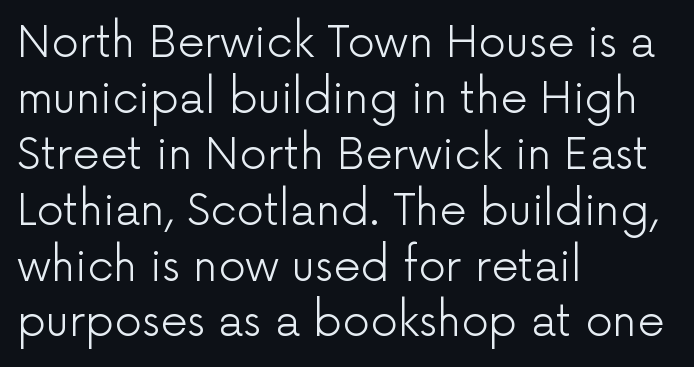
Typeset ragged right — the left edge is the straight one. Classification — sans serif. Weight: regular or lighter. No extra tracking has been applied to these lines.
